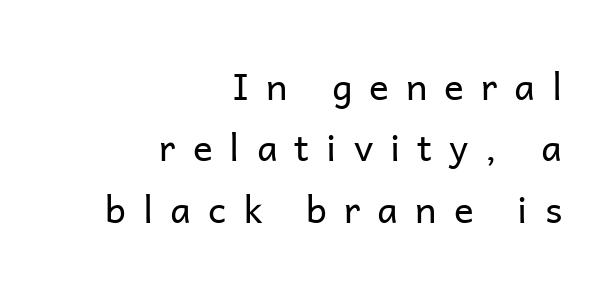
Here the glyphs are tracked loosely, breaking word shapes into spaced letters. Right-aligned paragraph, ragged on the left. The lines sit at an ordinary, default distance from one another. Think of a printed novel: that variable character pitch is what you see here. These lines are composed in type without serifs. No letter is thick-stroked: the sample isn't bold.
